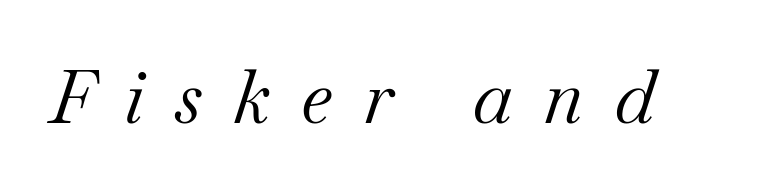
Font category for this specimen: serif. Varying glyph widths throughout — classic text-font behaviour. Stems and bowls with no extra thickness — not bold. The line texture is sparse and dotted thanks to wide tracking.
